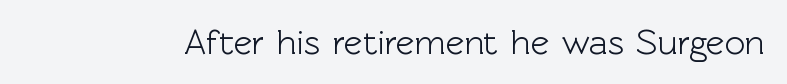
The image shows 35 px sans-serif type, upright; set normal letter spacing, not underlined; a medium x-height.
